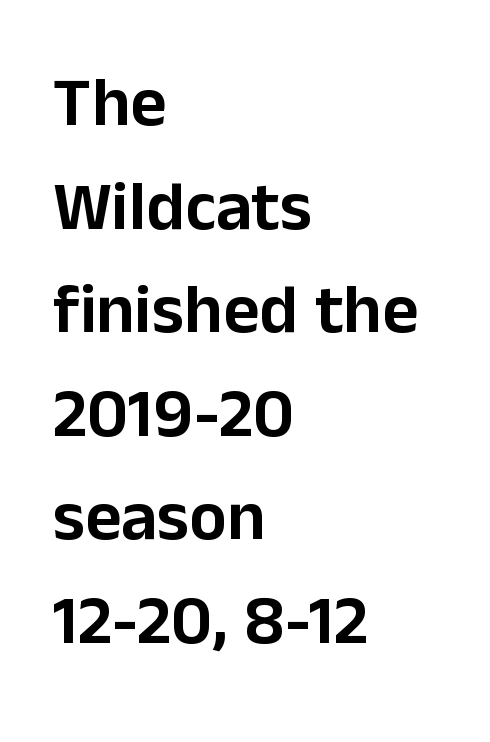
The image shows 70 px sans-serif type, upright; set left-aligned, normal line spacing (1.48x), normal letter spacing, not underlined; low stroke contrast and a medium x-height.
